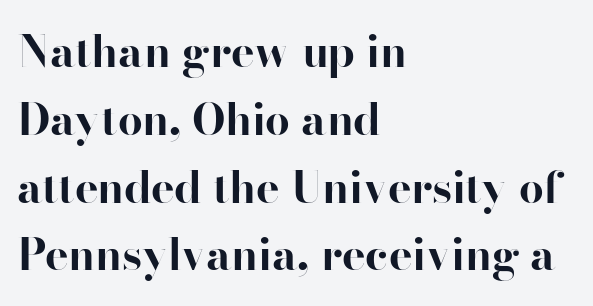
Students, observe: this is what conventionally led text looks like. Characters remain perfectly vertical along every line. Honestly, there is no underline to notice here at all. Bold? Absolutely — the strokes are thick and heavy.
